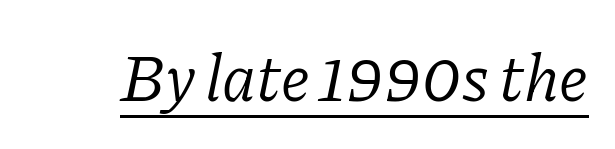
Q: Is the text bold? A: No.
Q: Is the text italic (slanted)? A: Yes, it leans right by about 11 degrees.
Q: Is the typeface a serif or a sans-serif typeface? A: Serif.
Q: Is the text underlined? A: Yes.
Q: Is the spacing between letters normal or unusually wide? A: Normal.
Q: Width (condensed, normal, or wide)? A: Normal.
Q: Stroke contrast? A: Low.
Q: x-height? A: Medium.
Q: Monospaced? A: No.
